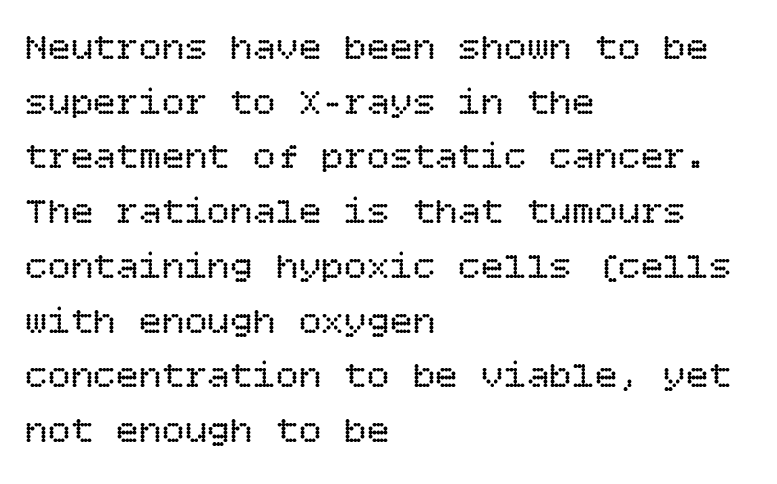
{"italic": "no", "bold": "no", "weight": "regular", "width": "normal", "stroke_contrast": "low", "x_height": "large", "underline": "no", "align": "left", "line_spacing": "normal", "line_spacing_ratio": 1.44, "letter_spacing": "normal", "letter_spacing_em": 0.0, "glyph_px": 38}
